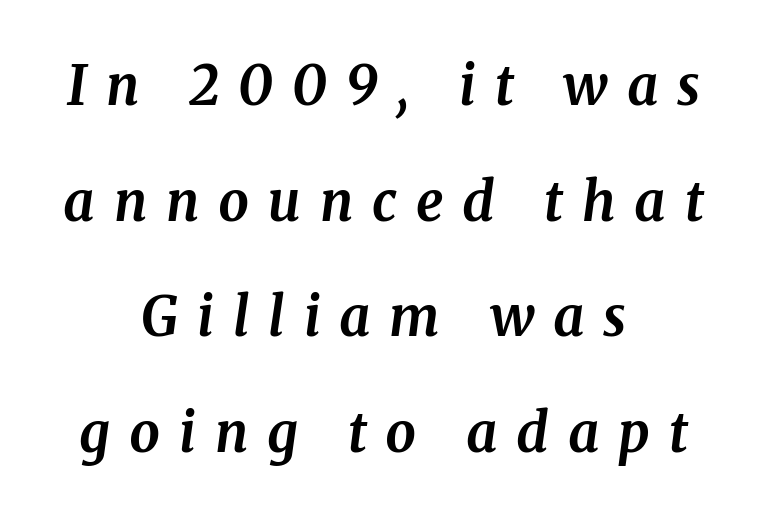
Observe the serifs anchoring each vertical stroke in this sample. Letters rest on an invisible, unmarked baseline. This is oblique type, the kind used for emphasis or titles. Tracking here is generous; glyphs stand well apart from one another. Quick note: interline space is abundant. The typesetting leans heavy: a genuine bold.
